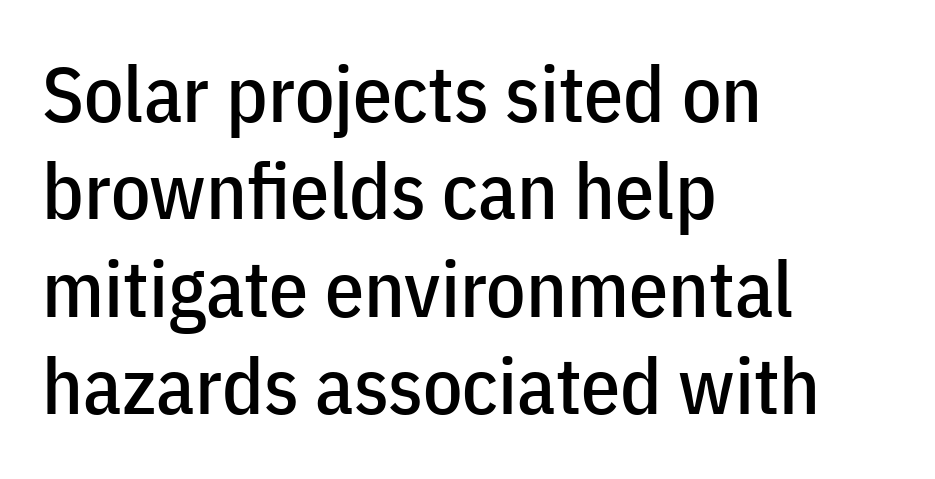
Inter-character spacing is left at the font's built-in metrics. Each line starts at the same left margin while the right side varies. Rendered with straight, roman letterforms. These lines are rendered in a variable-pitch font. The passage shown is typeset with a sans-serif family.
